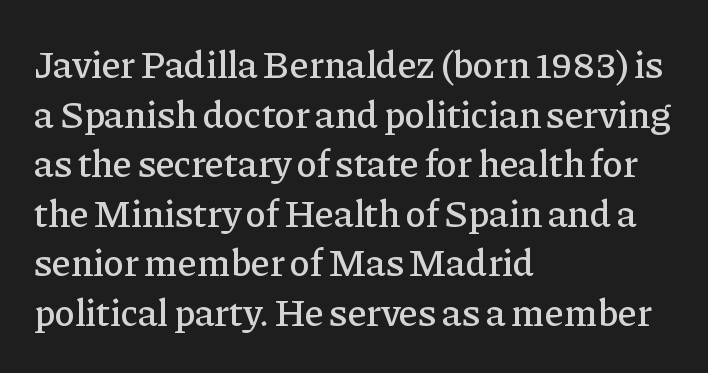
The image shows 39 px serif type, upright; set left-aligned, normal line spacing (1.27x), normal letter spacing, not underlined; low stroke contrast and a medium x-height.
